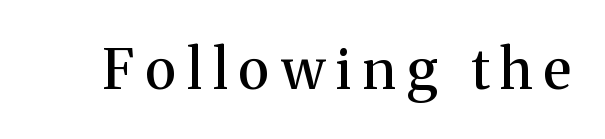
Q: Is the text italic (slanted)? A: No, it is upright.
Q: Is the typeface a serif or a sans-serif typeface? A: Serif.
Q: Is the text underlined? A: No.
Q: Is the spacing between letters normal or unusually wide? A: Unusually wide.
Q: Width (condensed, normal, or wide)? A: Normal.
Q: Stroke contrast? A: Medium.
Q: x-height? A: Medium.
Q: Monospaced? A: No.
